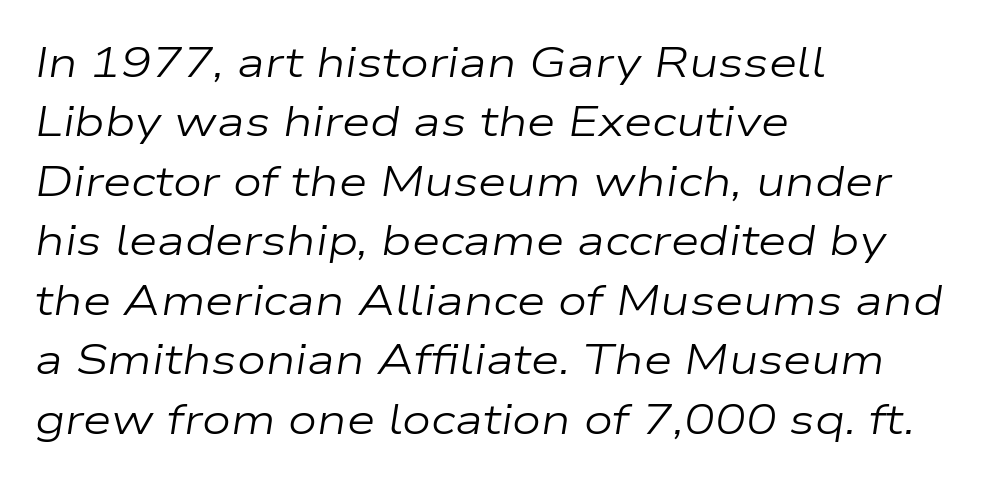
Letters rest on an invisible, unmarked baseline. Spacing verdict: proportional, widths tailored to each character. Compared with a centered layout, this one pins lines to the left instead. Nobody touched the tracking dial on this one. The cut favours lightness, reaching ordinary text weight at its darkest.
